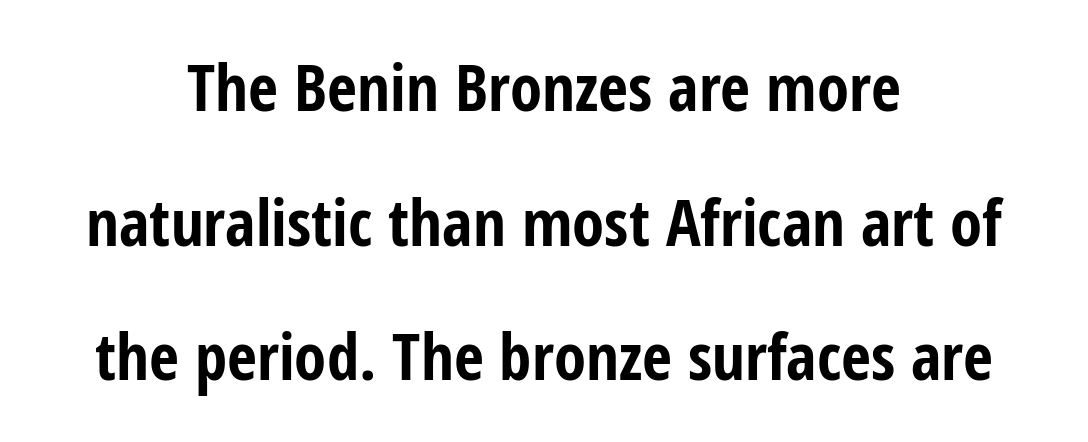
Q: Is the text bold? A: Yes.
Q: Is the text italic (slanted)? A: No, it is upright.
Q: Is the typeface a serif or a sans-serif typeface? A: Sans-serif.
Q: Is the text underlined? A: No.
Q: How is the paragraph aligned? A: Centered.
Q: Is the spacing between letters normal or unusually wide? A: Normal.
Q: Is the spacing between lines tight, normal or loose? A: Loose.
Q: Width (condensed, normal, or wide)? A: Condensed.
Q: Stroke contrast? A: Low.
Q: x-height? A: Medium.
Q: Monospaced? A: No.
